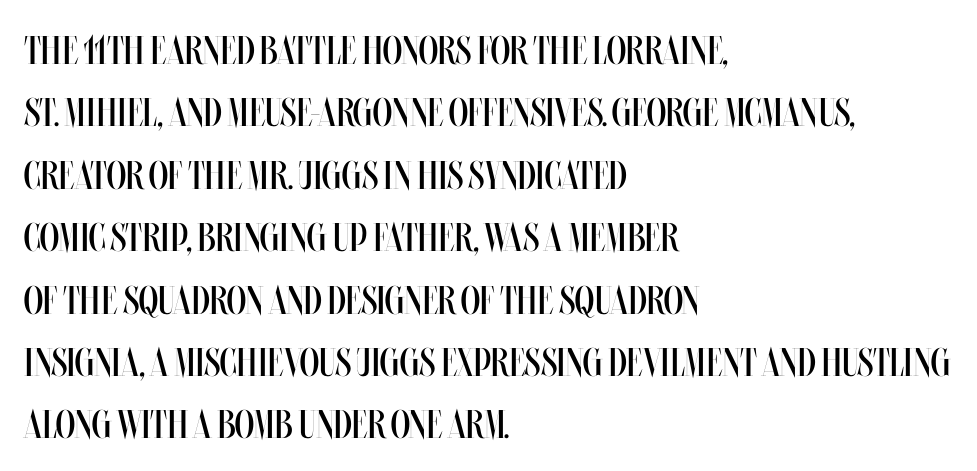
The image shows 40 px regular-weight, condensed type, upright; set left-aligned, normal line spacing (1.56x), normal letter spacing, not underlined; medium stroke contrast and a large x-height.
